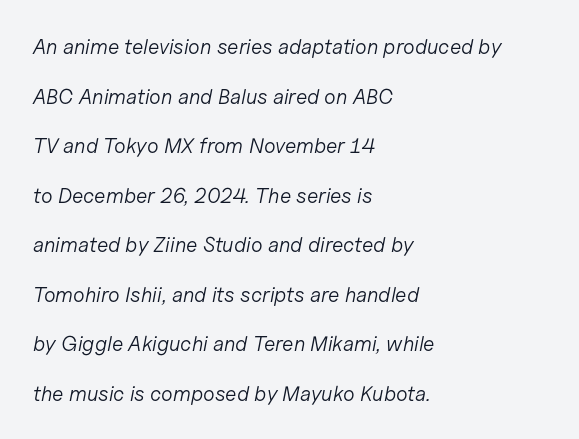
Every character sits at an angle, as italics do. Vertical stems look standard width or narrower in stroke. Quick note: underline off. Successive baselines arrive slowly, with a big drop between each.
